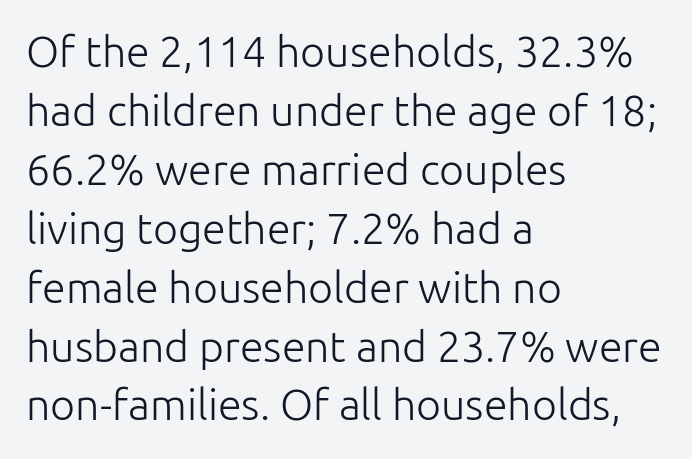
Q: Is the text bold? A: No.
Q: Is the text italic (slanted)? A: No, it is upright.
Q: Is the typeface a serif or a sans-serif typeface? A: Sans-serif.
Q: Is the text underlined? A: No.
Q: How is the paragraph aligned? A: Left-aligned.
Q: Is the spacing between letters normal or unusually wide? A: Normal.
Q: Is the spacing between lines tight, normal or loose? A: Normal.
Q: Width (condensed, normal, or wide)? A: Normal.
Q: Stroke contrast? A: Low.
Q: x-height? A: Medium.
Q: Monospaced? A: No.
